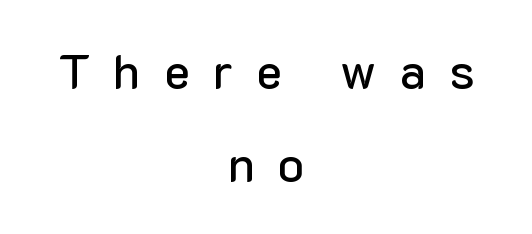
The image shows 49 px sans-serif type, upright; set centered, line spacing 1.89x, unusually wide letter spacing (+0.47 em), not underlined; low stroke contrast and a medium x-height.
